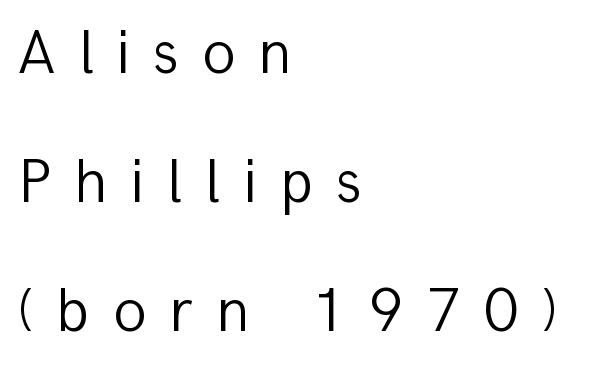
{"serif": "no", "italic": "no", "bold": "no", "weight": "light", "width": "normal", "stroke_contrast": "low", "x_height": "medium", "monospaced": "no", "underline": "no", "align": "left", "line_spacing": "loose", "line_spacing_ratio": 2.08, "letter_spacing": "wide", "letter_spacing_em": 0.36, "glyph_px": 62}
